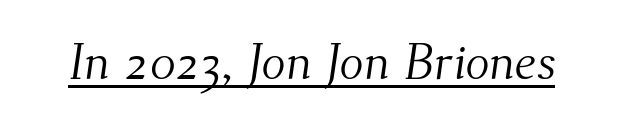
Q: Is the text bold? A: No.
Q: Is the typeface a serif or a sans-serif typeface? A: Serif.
Q: Is the text underlined? A: Yes.
Q: Is the spacing between letters normal or unusually wide? A: Normal.
Q: Width (condensed, normal, or wide)? A: Normal.
Q: Stroke contrast? A: Medium.
Q: x-height? A: Small.
Q: Monospaced? A: No.
